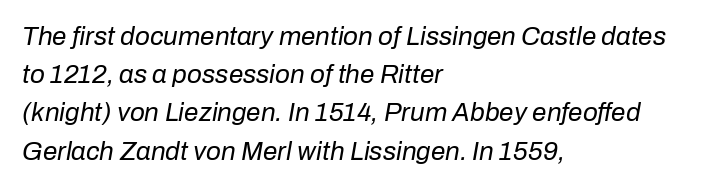
{"italic": "yes", "lean": "right", "slant_degrees": 10, "bold": "no", "underline": "no", "align": "left", "line_spacing": "normal", "line_spacing_ratio": 1.47, "letter_spacing": "normal", "letter_spacing_em": 0.0, "glyph_px": 26}
